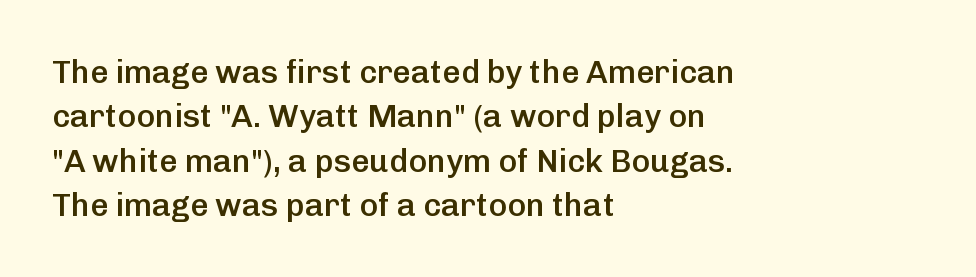
The letterforms sit shoulder to shoulder at normal distance. Quick note: not italic, upright. This sample keeps an unexceptional amount of space between lines. Look at the bottom of the vertical strokes: they stop flat, with no serifs. This is the in-between weight designers call semibold or demi. Clear beneath every line of the passage.
